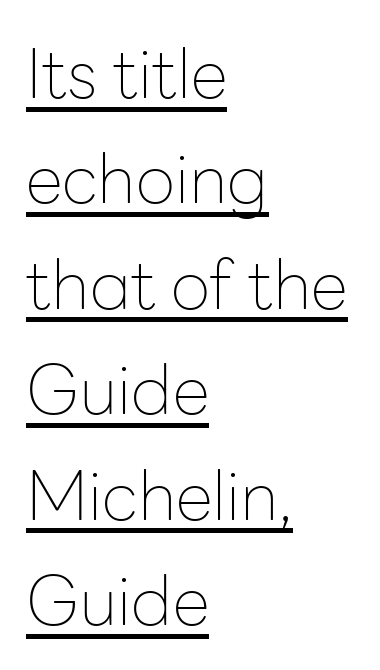
{"serif": "no", "italic": "no", "bold": "no", "weight": "thin", "width": "normal", "stroke_contrast": "low", "x_height": "medium", "monospaced": "no", "underline": "yes", "align": "left", "line_spacing": "normal", "line_spacing_ratio": 1.55, "letter_spacing": "normal", "letter_spacing_em": 0.0, "glyph_px": 68}
